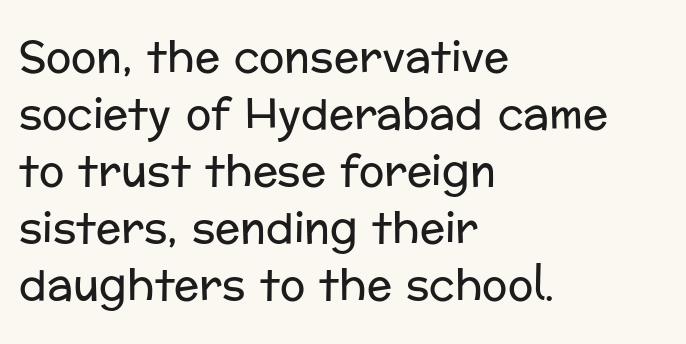
Q: Is the text bold? A: No.
Q: Is the text italic (slanted)? A: No, it is upright.
Q: Is the typeface a serif or a sans-serif typeface? A: Sans-serif.
Q: Is the text underlined? A: No.
Q: How is the paragraph aligned? A: Left-aligned.
Q: Is the spacing between letters normal or unusually wide? A: Normal.
Q: Is the spacing between lines tight, normal or loose? A: Normal.
Q: Width (condensed, normal, or wide)? A: Normal.
Q: Stroke contrast? A: Low.
Q: x-height? A: Medium.
Q: Monospaced? A: No.
